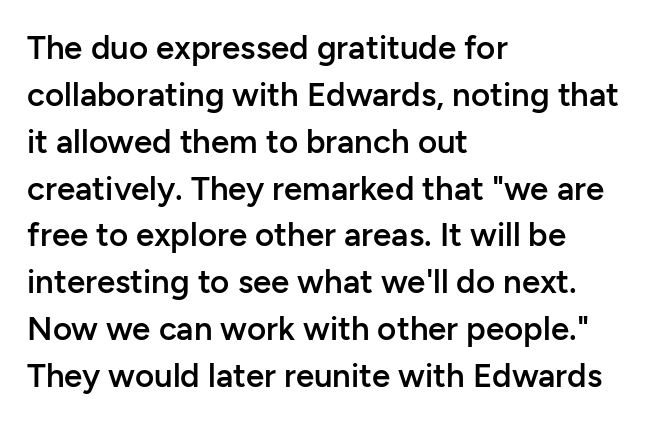
This rendering leaves character spacing at its baseline value. The lines are quadded left. Reading down the column, the eye jumps a familiar distance to each next line. Underlining? Definitely not there. Looks like regular typesetting: each glyph gets only the width it needs.
